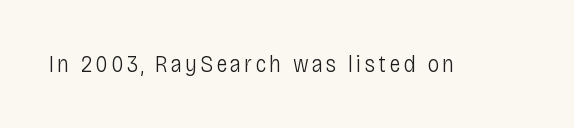
The image shows 24 px text type, upright; set not underlined.
